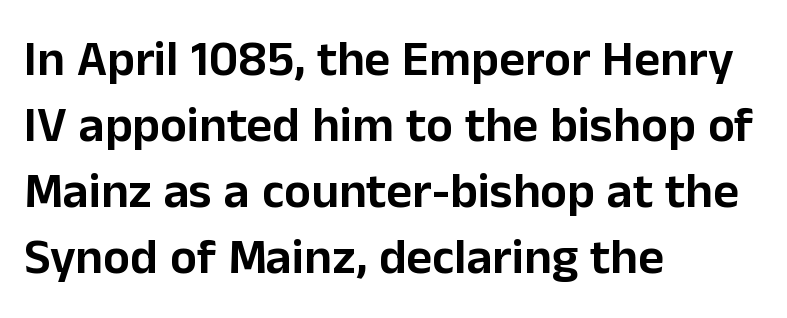
Q: Is the text italic (slanted)? A: No, it is upright.
Q: Is the typeface a serif or a sans-serif typeface? A: Sans-serif.
Q: Is the text underlined? A: No.
Q: How is the paragraph aligned? A: Left-aligned.
Q: Is the spacing between letters normal or unusually wide? A: Normal.
Q: Is the spacing between lines tight, normal or loose? A: Normal.
Q: Width (condensed, normal, or wide)? A: Normal.
Q: Stroke contrast? A: Low.
Q: x-height? A: Medium.
Q: Monospaced? A: No.
